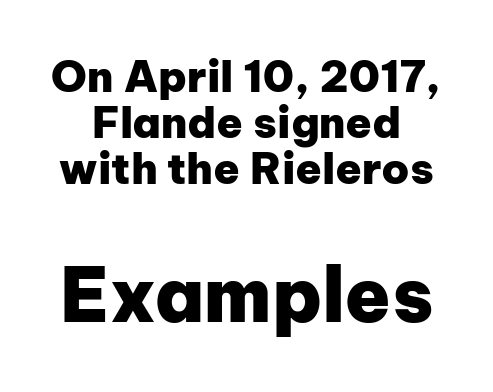
{"serif": "no", "italic": "no", "bold": "yes", "weight": "heavy", "width": "normal", "stroke_contrast": "low", "x_height": "medium", "monospaced": "no", "underline": "no", "line_spacing": "tight", "line_spacing_ratio": 1.07, "letter_spacing": "normal", "letter_spacing_em": 0.0, "larger_block": "second", "size_ratio": 1.74, "glyph_px": 75}
